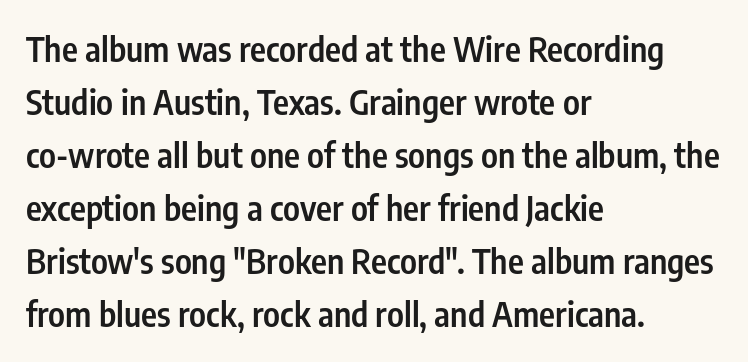
{"serif": "no", "italic": "no", "bold": "semi", "weight": "semibold", "width": "condensed", "stroke_contrast": "low", "x_height": "medium", "monospaced": "no", "underline": "no", "align": "left", "line_spacing": "normal", "line_spacing_ratio": 1.56, "letter_spacing": "normal", "letter_spacing_em": 0.0, "glyph_px": 34}
